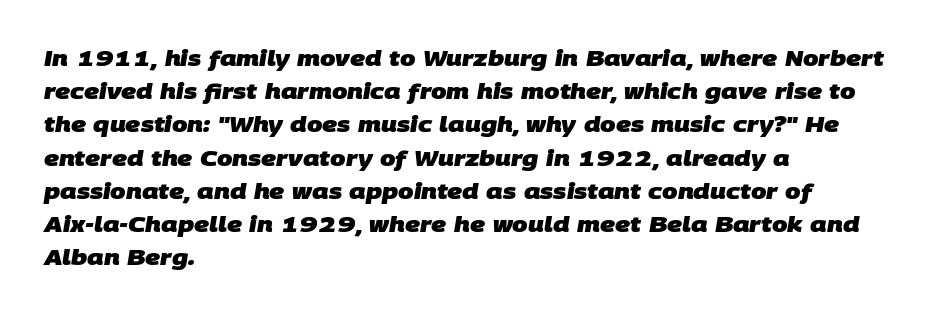
Q: Is the text bold? A: Yes.
Q: Is the text underlined? A: No.
Q: How is the paragraph aligned? A: Left-aligned.
Q: Is the spacing between letters normal or unusually wide? A: Normal.
Q: Is the spacing between lines tight, normal or loose? A: Normal.
